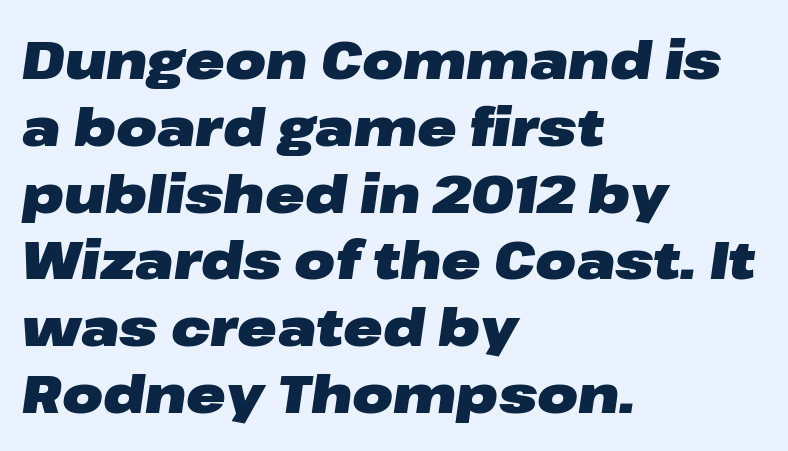
{"italic": "yes", "lean": "right", "slant_degrees": 8, "bold": "yes", "weight": "heavy", "width": "wide", "stroke_contrast": "low", "x_height": "medium", "monospaced": "no", "underline": "no", "align": "left", "line_spacing": "normal", "line_spacing_ratio": 1.26, "letter_spacing": "normal", "letter_spacing_em": 0.0, "glyph_px": 53}
